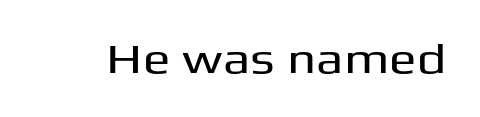
The space directly below the letters is spotless. Stroke terminals: plain, sans-serif. Words appear dense and cohesive because spacing is normal. Each letter keeps its own natural width here, so spacing adapts to shape. Italic? Not at all — the glyphs are vertical.
